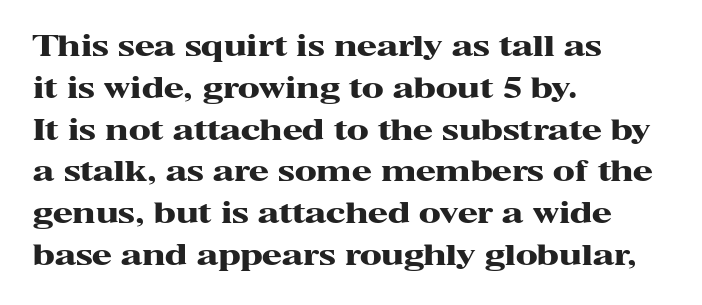
The lettering holds an erect, upright posture throughout. Descenders are the only things crossing below the line. Each letter's strokes conclude with small projecting serifs. These lines are rendered in a variable-pitch font. Weight: bold. Horizontally, the lines are justified to the leading edge only.
